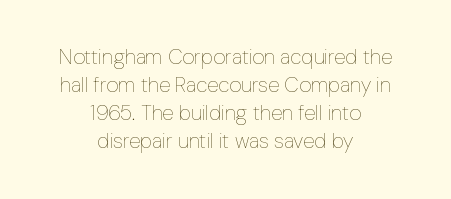
{"italic": "no", "bold": "no", "underline": "no", "align": "center", "line_spacing": "normal", "line_spacing_ratio": 1.34, "letter_spacing": "normal", "letter_spacing_em": 0.0, "glyph_px": 21}
